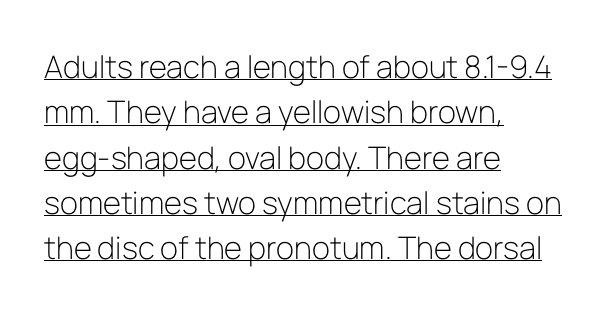
The image shows 31 px light sans-serif type, upright; set left-aligned, normal line spacing (1.46x), normal letter spacing, underlined; low stroke contrast and a medium x-height.
